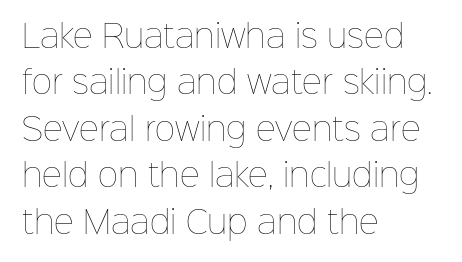
{"italic": "no", "bold": "no", "weight": "thin", "width": "normal", "stroke_contrast": "low", "x_height": "medium", "monospaced": "no", "underline": "no", "align": "left", "line_spacing": "normal", "line_spacing_ratio": 1.5, "letter_spacing": "normal", "letter_spacing_em": 0.0, "glyph_px": 31}
